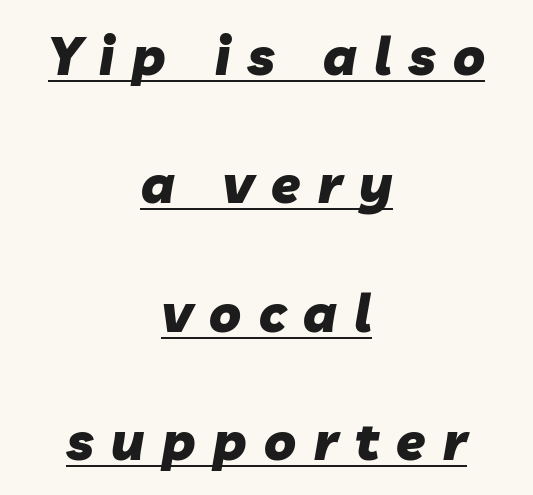
Honestly, the rows look like they've been pulled way apart. The rendering uses natural spacing where letterforms have individual widths. The lettering is marked with a stroke running underneath it. The passage shown leans; its letterforms are oblique. The sample has been set heavy, in full bold. A typesetter would call this heavily tracked-out type.
